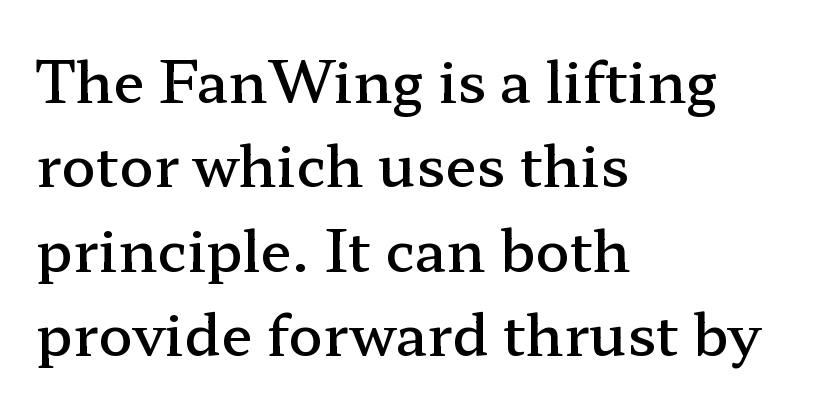
Q: Is the text bold? A: Semi-bold.
Q: Is the text italic (slanted)? A: No, it is upright.
Q: Is the typeface a serif or a sans-serif typeface? A: Serif.
Q: Is the text underlined? A: No.
Q: How is the paragraph aligned? A: Left-aligned.
Q: Is the spacing between letters normal or unusually wide? A: Normal.
Q: Is the spacing between lines tight, normal or loose? A: Normal.
Q: Width (condensed, normal, or wide)? A: Wide.
Q: Stroke contrast? A: Low.
Q: x-height? A: Medium.
Q: Monospaced? A: No.
